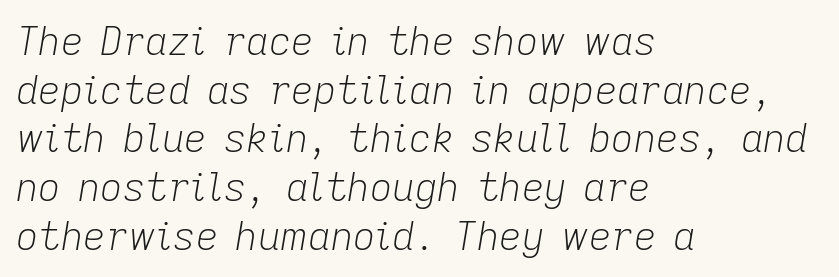
{"italic": "yes", "lean": "right", "slant_degrees": 9, "bold": "no", "weight": "light", "width": "normal", "stroke_contrast": "low", "x_height": "medium", "monospaced": "no", "underline": "no", "align": "left", "line_spacing": "normal", "line_spacing_ratio": 1.25, "letter_spacing": "normal", "letter_spacing_em": 0.0, "glyph_px": 39}
